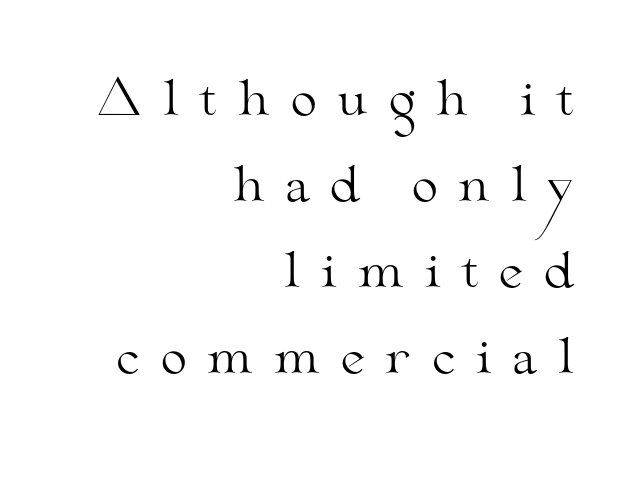
Q: Is the text bold? A: No.
Q: Is the text italic (slanted)? A: No, it is upright.
Q: Is the typeface a serif or a sans-serif typeface? A: Serif.
Q: Is the text underlined? A: No.
Q: How is the paragraph aligned? A: Right-aligned.
Q: Is the spacing between letters normal or unusually wide? A: Unusually wide.
Q: Width (condensed, normal, or wide)? A: Wide.
Q: Stroke contrast? A: Medium.
Q: x-height? A: Small.
Q: Monospaced? A: No.
